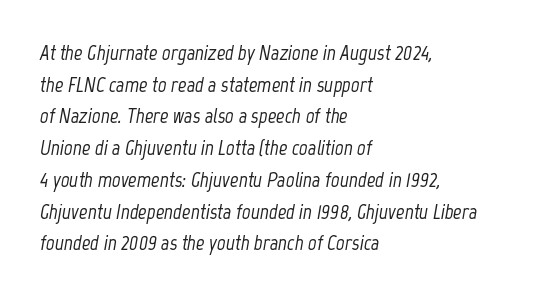
The image shows 21 px text type, italic (leaning right); set left-aligned, normal line spacing (1.51x), normal letter spacing, not underlined.
